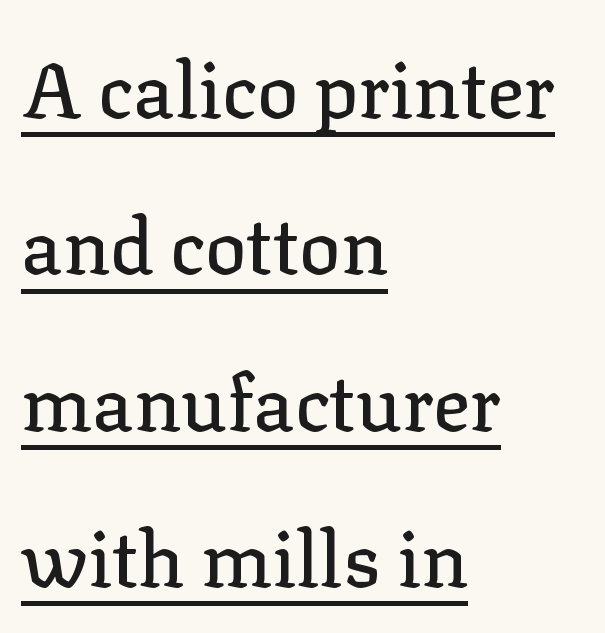
Decoration check: the copy is underlined. Each word holds together tightly as a unit, with standard inter-letter gaps. This sample has the flowing, uneven cadence of proportional lettering. Compared with typical paragraphs, the rows here are farther apart. Type style note: has serifs. If you drew a line through each stem, it would be perfectly vertical.
